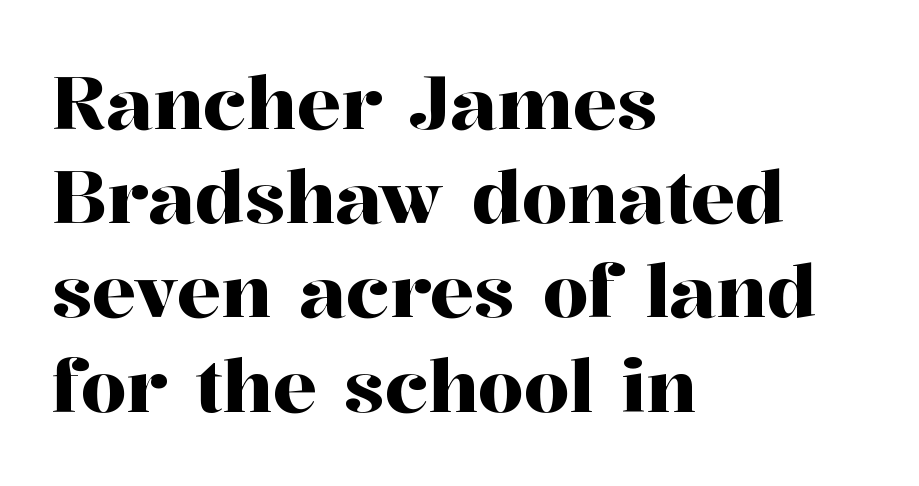
Q: Is the text italic (slanted)? A: No, it is upright.
Q: Is the typeface a serif or a sans-serif typeface? A: Serif.
Q: Is the text underlined? A: No.
Q: How is the paragraph aligned? A: Left-aligned.
Q: Is the spacing between letters normal or unusually wide? A: Normal.
Q: Is the spacing between lines tight, normal or loose? A: Normal.
Q: Width (condensed, normal, or wide)? A: Normal.
Q: Stroke contrast? A: High.
Q: x-height? A: Medium.
Q: Monospaced? A: No.
